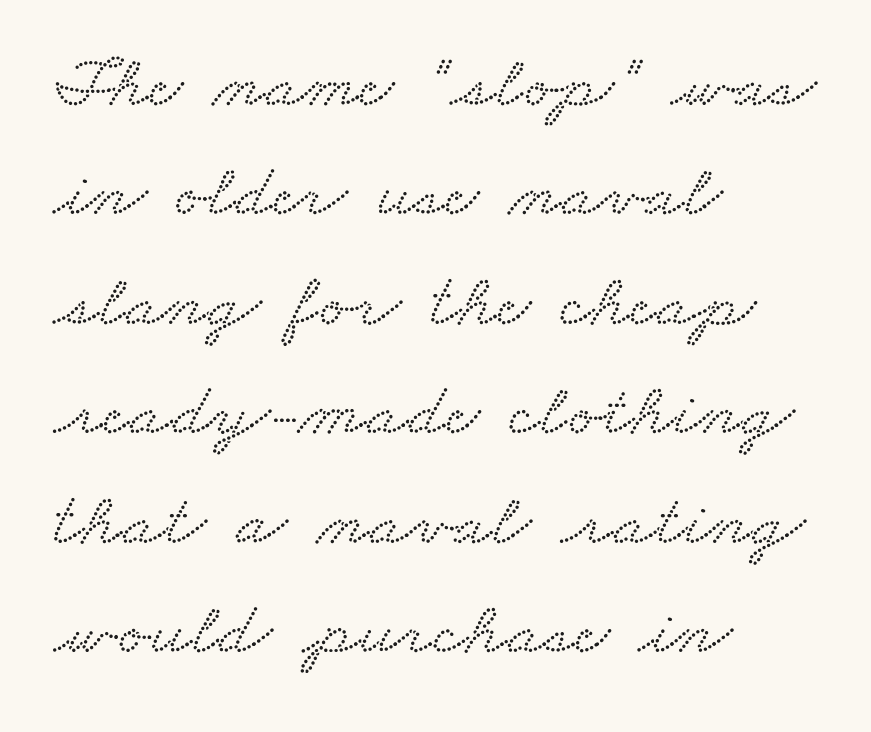
Q: Is the typeface a serif or a sans-serif typeface? A: Serif.
Q: Is the text underlined? A: No.
Q: How is the paragraph aligned? A: Left-aligned.
Q: Is the spacing between letters normal or unusually wide? A: Normal.
Q: Is the spacing between lines tight, normal or loose? A: Normal.
Q: Width (condensed, normal, or wide)? A: Wide.
Q: Stroke contrast? A: Low.
Q: x-height? A: Small.
Q: Monospaced? A: No.
